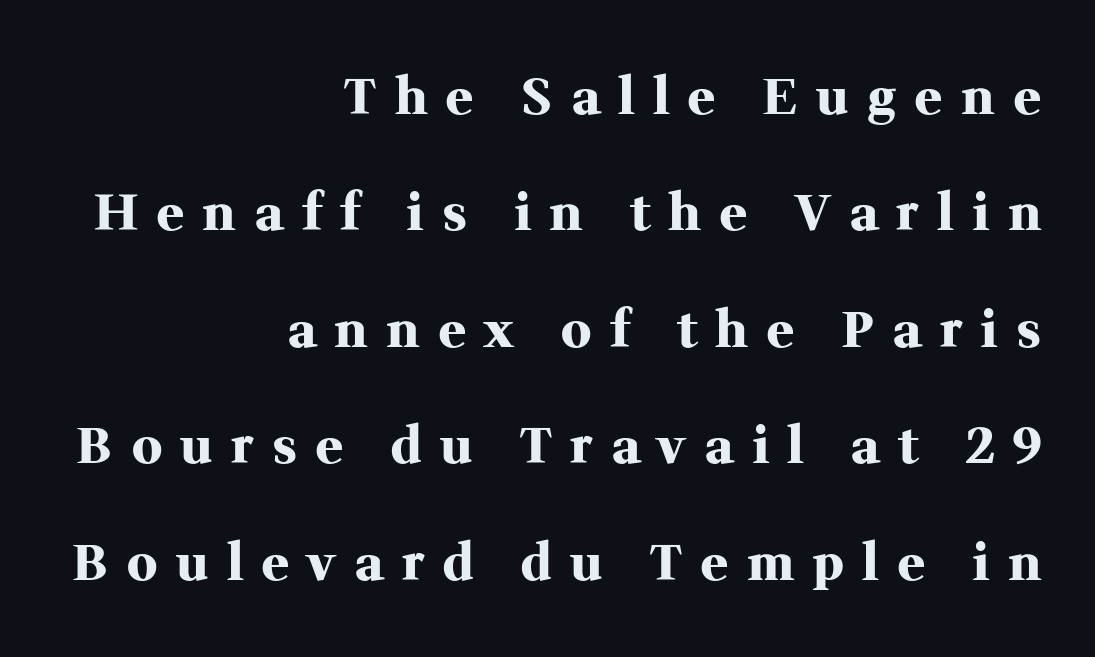
{"serif": "yes", "italic": "no", "bold": "yes", "weight": "heavy", "width": "normal", "stroke_contrast": "medium", "x_height": "medium", "monospaced": "no", "underline": "no", "align": "right", "line_spacing": "loose", "line_spacing_ratio": 2.33, "letter_spacing": "wide", "letter_spacing_em": 0.39, "glyph_px": 50}
